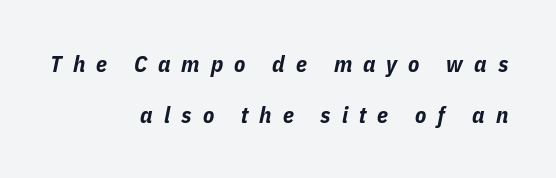
Q: Is the text bold? A: Yes.
Q: Is the text italic (slanted)? A: Yes, it leans right by about 11 degrees.
Q: Is the text underlined? A: No.
Q: How is the paragraph aligned? A: Right-aligned.
Q: Is the spacing between letters normal or unusually wide? A: Unusually wide.
Q: Is the spacing between lines tight, normal or loose? A: Loose.
